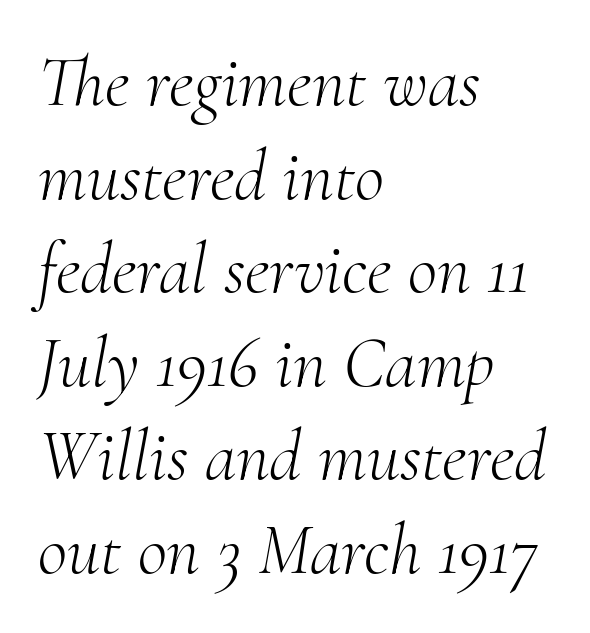
Q: Is the text bold? A: No.
Q: Is the text italic (slanted)? A: Yes, it leans right by about 10 degrees.
Q: Is the typeface a serif or a sans-serif typeface? A: Serif.
Q: Is the text underlined? A: No.
Q: How is the paragraph aligned? A: Left-aligned.
Q: Is the spacing between letters normal or unusually wide? A: Normal.
Q: Is the spacing between lines tight, normal or loose? A: Normal.
Q: Width (condensed, normal, or wide)? A: Normal.
Q: Stroke contrast? A: Medium.
Q: x-height? A: Small.
Q: Monospaced? A: No.
